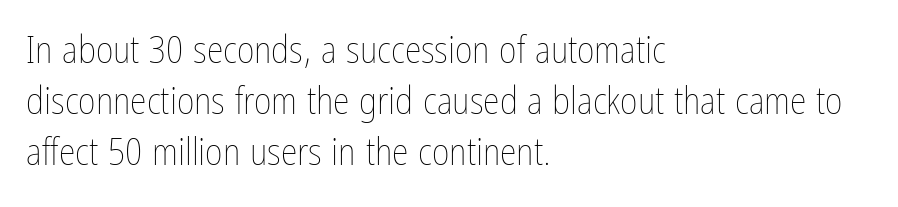
Q: Is the text bold? A: No.
Q: Is the text italic (slanted)? A: No, it is upright.
Q: Is the text underlined? A: No.
Q: How is the paragraph aligned? A: Left-aligned.
Q: Is the spacing between letters normal or unusually wide? A: Normal.
Q: Is the spacing between lines tight, normal or loose? A: Normal.
Q: Width (condensed, normal, or wide)? A: Condensed.
Q: Stroke contrast? A: Low.
Q: x-height? A: Medium.
Q: Monospaced? A: No.
